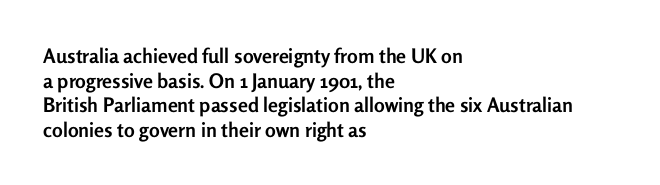
The foot of each line stays bare and open. The letters are bold, with thick, heavy strokes. The letters stand straight up with perfectly vertical stems. Compared with typical body copy, the letter spacing here is the same. These lines stack with their left ends in a neat column.
